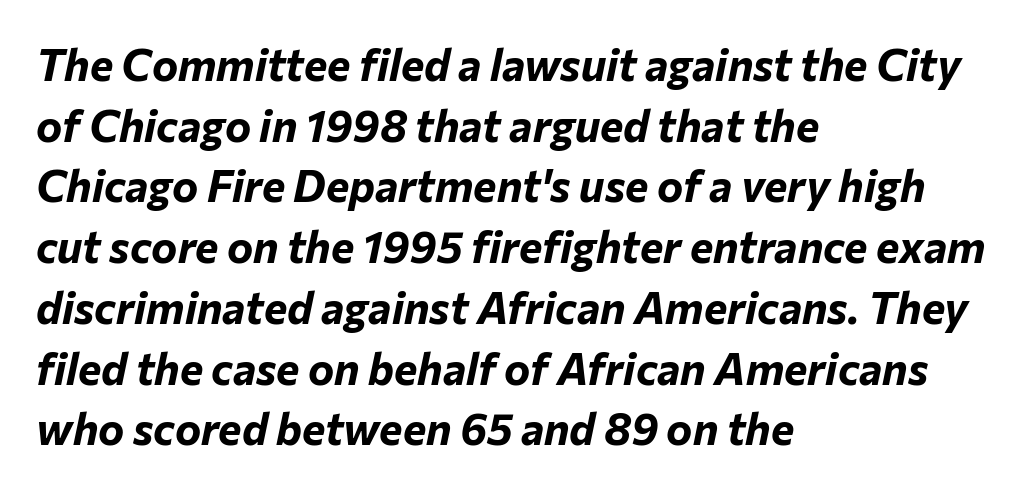
{"italic": "yes", "lean": "right", "slant_degrees": 12, "bold": "yes", "weight": "bold", "width": "normal", "stroke_contrast": "low", "x_height": "medium", "monospaced": "no", "underline": "no", "align": "left", "line_spacing": "normal", "line_spacing_ratio": 1.38, "letter_spacing": "normal", "letter_spacing_em": 0.0, "glyph_px": 44}
